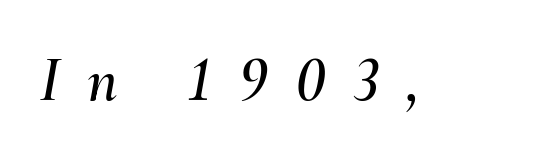
The image shows 65 px text type, italic (leaning right); set unusually wide letter spacing (+0.42 em), not underlined; medium stroke contrast and a small x-height.
